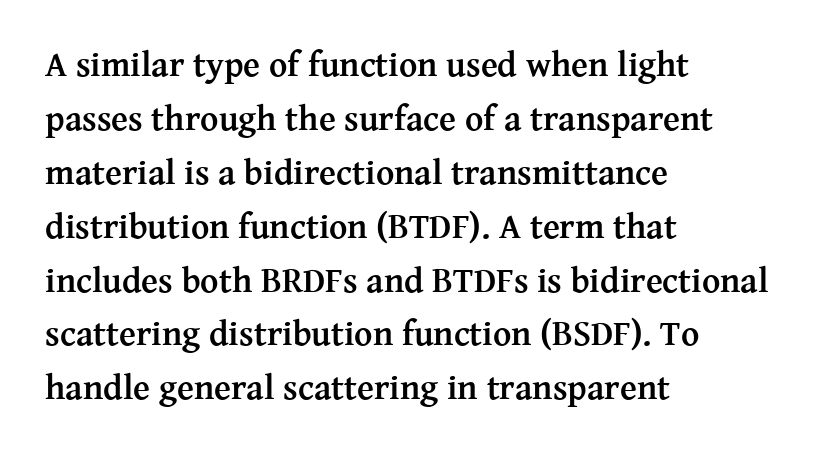
Q: Is the text bold? A: Yes.
Q: Is the text italic (slanted)? A: No, it is upright.
Q: Is the typeface a serif or a sans-serif typeface? A: Serif.
Q: Is the text underlined? A: No.
Q: How is the paragraph aligned? A: Left-aligned.
Q: Is the spacing between letters normal or unusually wide? A: Normal.
Q: Is the spacing between lines tight, normal or loose? A: Normal.
Q: Width (condensed, normal, or wide)? A: Normal.
Q: Stroke contrast? A: Medium.
Q: x-height? A: Medium.
Q: Monospaced? A: No.
